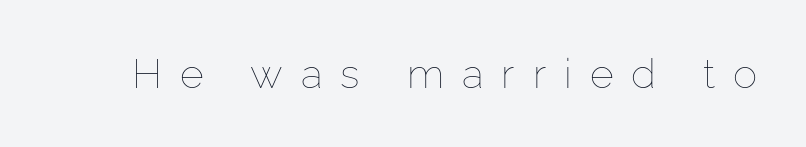
Has an underline been added? It has not. The axis of the letterforms is exactly vertical. Tracking value appears strongly positive — letters spread wide. Proportional: the letters do not fall into vertical columns.
